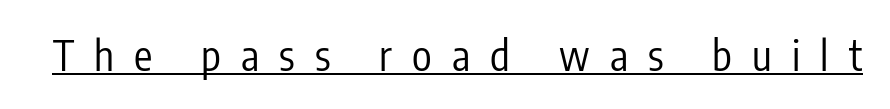
Stems and bowls with no extra thickness — not bold. Someone cranked the tracking dial way up on this one. The lettering stays uniformly vertical, giving the passage a roman look. Unlike a traditional serif, this face leaves its strokes unadorned. The rendered words wear a rule along their underside.
